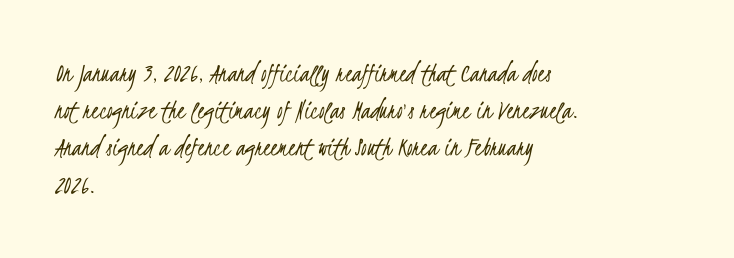
Q: Is the text bold? A: No.
Q: Is the typeface a serif or a sans-serif typeface? A: Sans-serif.
Q: Is the text underlined? A: No.
Q: How is the paragraph aligned? A: Left-aligned.
Q: Is the spacing between letters normal or unusually wide? A: Normal.
Q: Is the spacing between lines tight, normal or loose? A: Normal.
Q: Width (condensed, normal, or wide)? A: Condensed.
Q: Stroke contrast? A: Low.
Q: x-height? A: Small.
Q: Monospaced? A: No.
